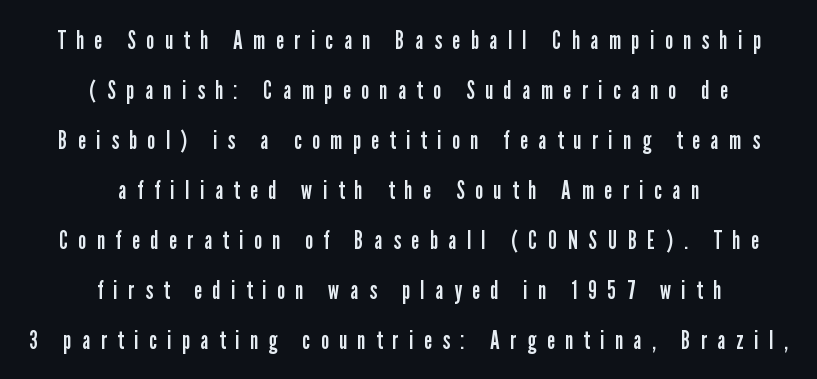
The letterforms stand isolated, each surrounded by extra space. Which margin do the lines hug? Neither — every line sits in the middle. The baseline area is clear. The weight would be labelled regular, book, light, or lighter still. The passage shown stacks its lines with a broad gap.
